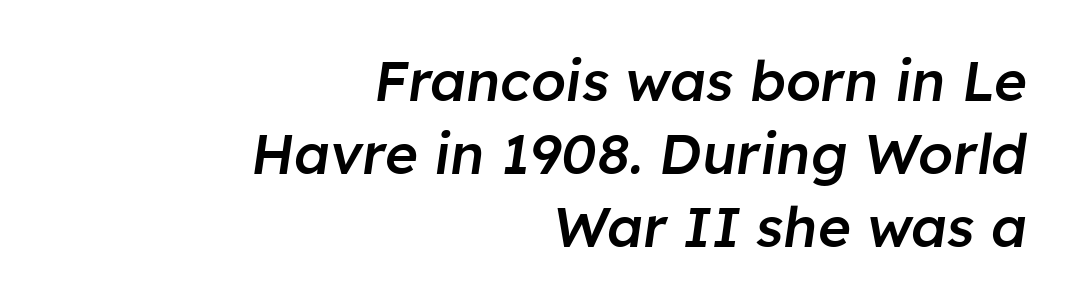
{"italic": "yes", "lean": "right", "slant_degrees": 8, "bold": "semi", "weight": "semibold", "width": "normal", "stroke_contrast": "low", "x_height": "medium", "monospaced": "no", "underline": "no", "align": "right", "line_spacing": "normal", "line_spacing_ratio": 1.3, "letter_spacing": "normal", "letter_spacing_em": 0.0, "glyph_px": 56}
